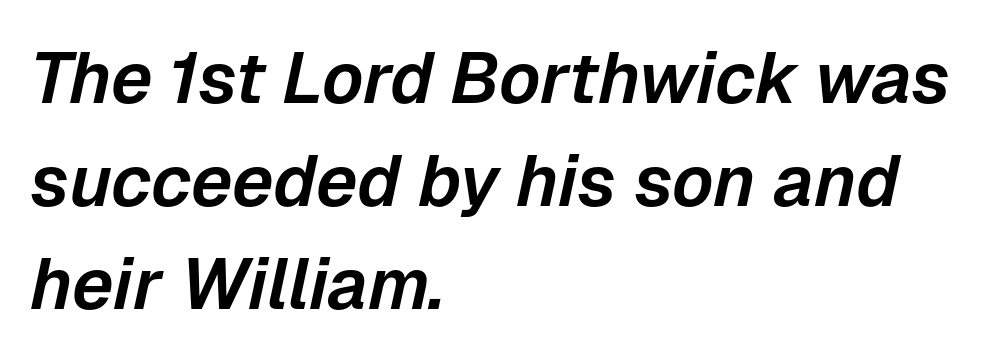
Q: Is the text italic (slanted)? A: Yes, it leans right by about 12 degrees.
Q: Is the text underlined? A: No.
Q: How is the paragraph aligned? A: Left-aligned.
Q: Is the spacing between letters normal or unusually wide? A: Normal.
Q: Is the spacing between lines tight, normal or loose? A: Normal.
Q: Width (condensed, normal, or wide)? A: Normal.
Q: Stroke contrast? A: Low.
Q: x-height? A: Medium.
Q: Monospaced? A: No.
